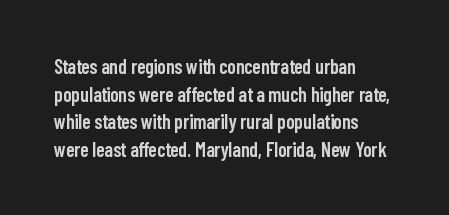
The image shows 20 px text type, upright; set left-aligned, normal line spacing (1.38x), normal letter spacing, not underlined.
